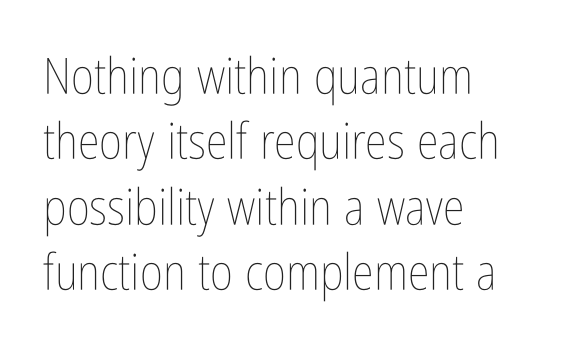
The image shows 50 px thin, condensed type, upright; set left-aligned, normal line spacing (1.31x), normal letter spacing, not underlined; low stroke contrast and a medium x-height.
